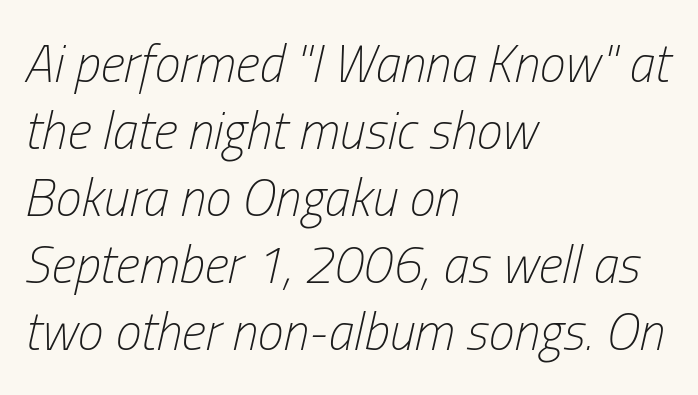
The baseline area is clear. A student would call this left alignment; a typographer would say flush left, rag right. This sample uses plain, unmodified letter spacing. The typography opts for an oblique posture over an upright one. No extra ink here — the face is not bold. The passage shown is typed in a proportional face where columns would drift.
